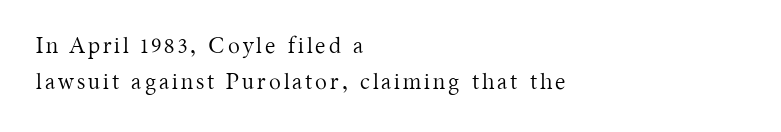
The image shows 22 px text type, upright; set left-aligned, normal line spacing (1.62x), not underlined.
